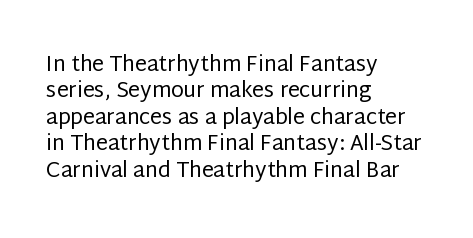
The image shows 21 px text type, upright; set left-aligned, normal line spacing (1.26x), normal letter spacing, not underlined.
